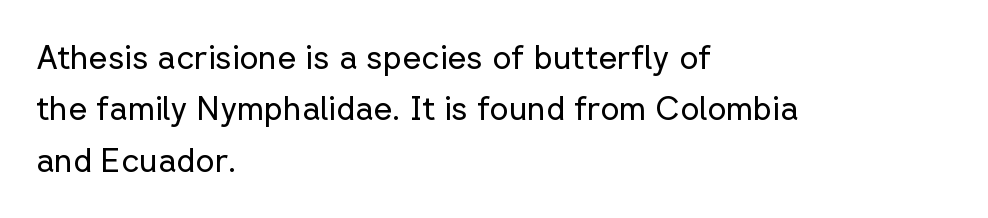
Q: Is the text bold? A: No.
Q: Is the text italic (slanted)? A: No, it is upright.
Q: Is the typeface a serif or a sans-serif typeface? A: Sans-serif.
Q: Is the text underlined? A: No.
Q: How is the paragraph aligned? A: Left-aligned.
Q: Is the spacing between letters normal or unusually wide? A: Normal.
Q: Is the spacing between lines tight, normal or loose? A: Normal.
Q: Width (condensed, normal, or wide)? A: Normal.
Q: Stroke contrast? A: Low.
Q: x-height? A: Medium.
Q: Monospaced? A: No.
